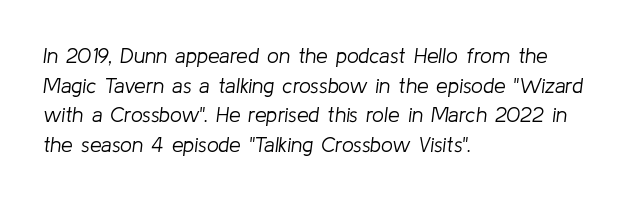
The image shows 21 px text type, italic (leaning right); set left-aligned, normal line spacing (1.41x), normal letter spacing, not underlined.
